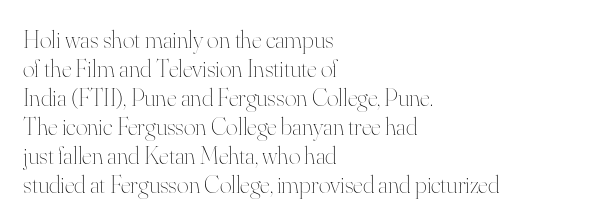
Underlining? Definitely not there. The axis of the letterforms is exactly vertical. The type is set solid horizontally, with unmodified tracking. One-word summary of the alignment: left. Each stroke keeps to a modest, everyday thickness or less.
